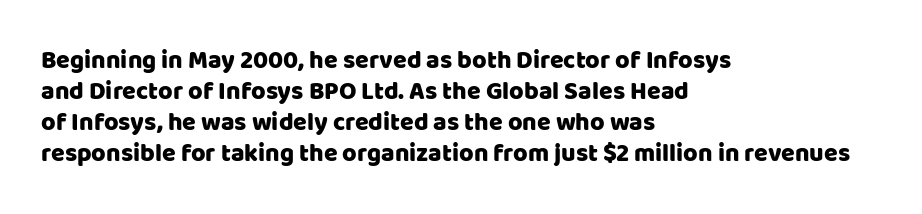
{"italic": "no", "underline": "no", "align": "left", "line_spacing_ratio": 1.24, "letter_spacing": "normal", "letter_spacing_em": 0.0, "glyph_px": 25}
